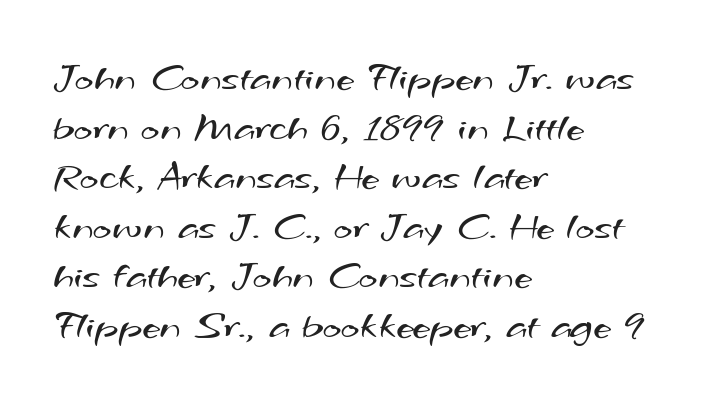
Q: Is the text bold? A: No.
Q: Is the typeface a serif or a sans-serif typeface? A: Sans-serif.
Q: Is the text underlined? A: No.
Q: How is the paragraph aligned? A: Left-aligned.
Q: Is the spacing between letters normal or unusually wide? A: Normal.
Q: Width (condensed, normal, or wide)? A: Wide.
Q: Stroke contrast? A: Medium.
Q: x-height? A: Small.
Q: Monospaced? A: No.
